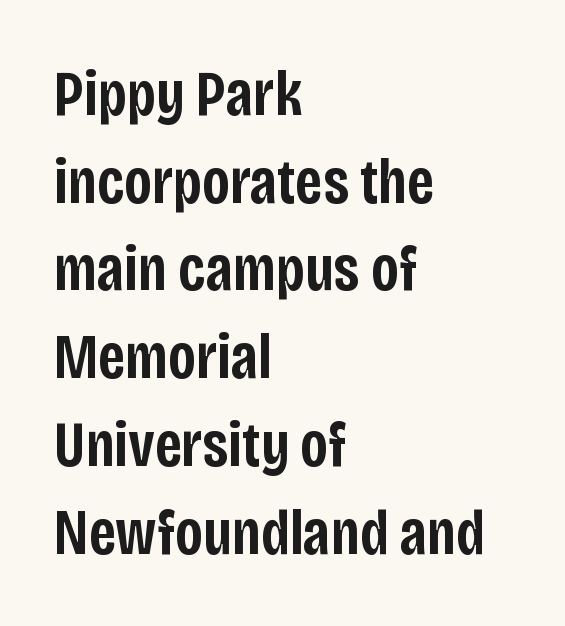
Q: Is the text bold? A: Semi-bold.
Q: Is the text italic (slanted)? A: No, it is upright.
Q: Is the typeface a serif or a sans-serif typeface? A: Sans-serif.
Q: Is the text underlined? A: No.
Q: How is the paragraph aligned? A: Left-aligned.
Q: Is the spacing between letters normal or unusually wide? A: Normal.
Q: Is the spacing between lines tight, normal or loose? A: Normal.
Q: Width (condensed, normal, or wide)? A: Condensed.
Q: Stroke contrast? A: Low.
Q: x-height? A: Large.
Q: Monospaced? A: No.
